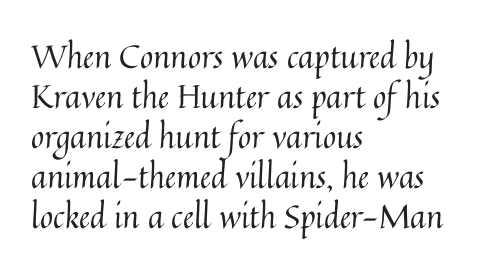
The image shows 32 px regular-weight type; set left-aligned, normal line spacing (1.25x), normal letter spacing, not underlined; medium stroke contrast and a medium x-height.
